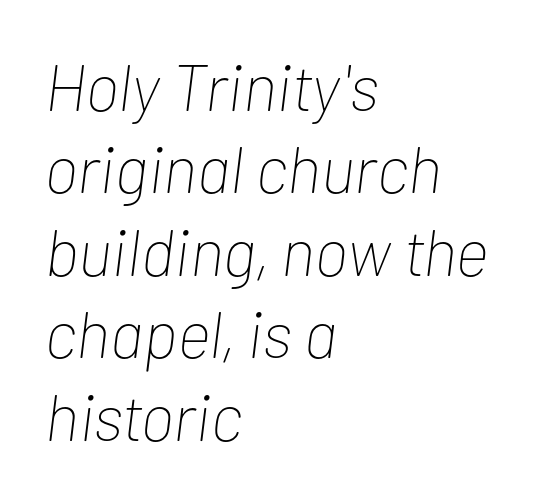
Q: Is the text bold? A: No.
Q: Is the text italic (slanted)? A: Yes, it leans right by about 7 degrees.
Q: Is the text underlined? A: No.
Q: How is the paragraph aligned? A: Left-aligned.
Q: Is the spacing between letters normal or unusually wide? A: Normal.
Q: Is the spacing between lines tight, normal or loose? A: Normal.
Q: Width (condensed, normal, or wide)? A: Condensed.
Q: Stroke contrast? A: Low.
Q: x-height? A: Medium.
Q: Monospaced? A: No.
